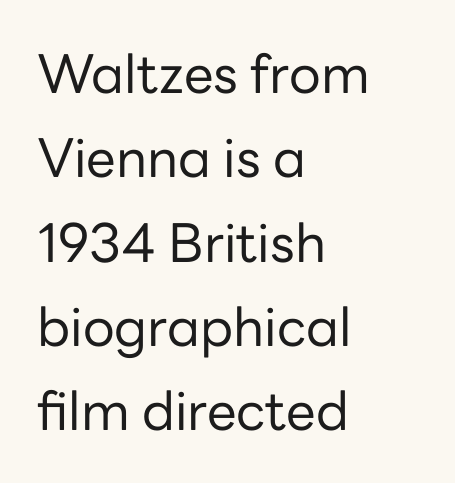
The font's upright variant was chosen for this text. These lines are rendered in a variable-pitch font. Line spacing here is normal. The passage shown is not underscored anywhere.
